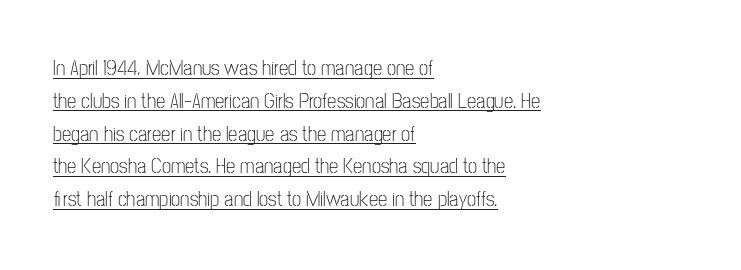
The image shows 21 px text type, upright; set left-aligned, normal line spacing (1.56x), normal letter spacing, underlined.
